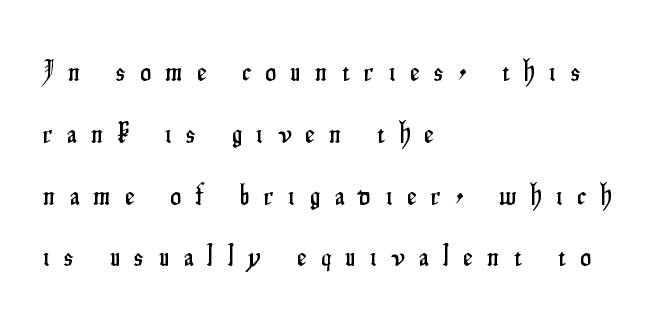
Q: Is the text italic (slanted)? A: No, it is upright.
Q: Is the typeface a serif or a sans-serif typeface? A: Sans-serif.
Q: Is the text underlined? A: No.
Q: How is the paragraph aligned? A: Left-aligned.
Q: Is the spacing between letters normal or unusually wide? A: Unusually wide.
Q: Is the spacing between lines tight, normal or loose? A: Loose.
Q: Width (condensed, normal, or wide)? A: Condensed.
Q: Stroke contrast? A: Low.
Q: x-height? A: Small.
Q: Monospaced? A: No.
